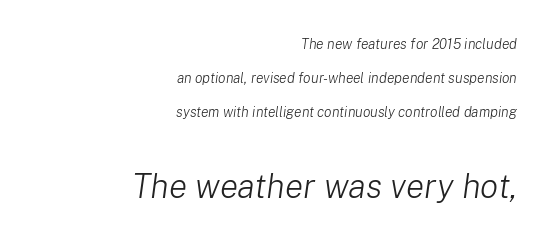
{"italic": "yes", "lean": "right", "slant_degrees": 8, "bold": "no", "weight": "light", "width": "normal", "stroke_contrast": "low", "x_height": "medium", "monospaced": "no", "underline": "no", "align": "right", "line_spacing": "loose", "line_spacing_ratio": 2.44, "letter_spacing": "normal", "letter_spacing_em": 0.0, "larger_block": "second", "size_ratio": 2.43, "glyph_px": 34}
